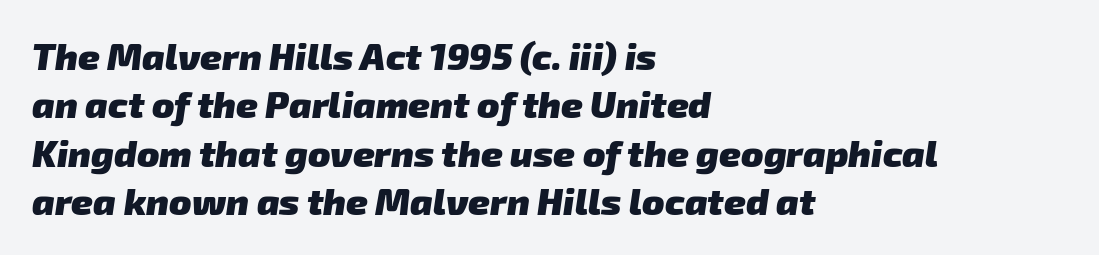
{"serif": "no", "bold": "yes", "weight": "heavy", "width": "normal", "stroke_contrast": "low", "x_height": "medium", "monospaced": "no", "underline": "no", "align": "left", "line_spacing": "normal", "line_spacing_ratio": 1.31, "letter_spacing": "normal", "letter_spacing_em": 0.0, "glyph_px": 37}
